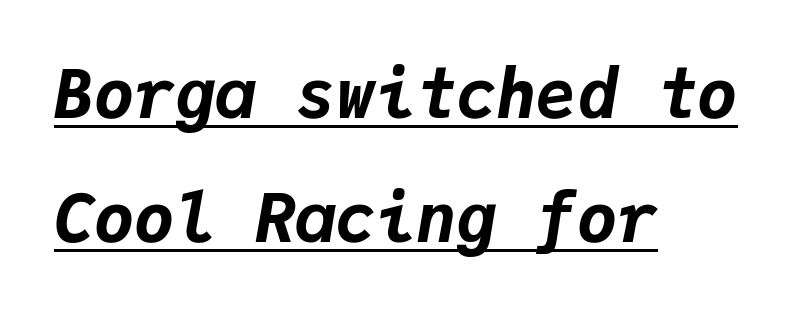
The image shows 67 px bold type, italic (leaning right), monospaced; set left-aligned, line spacing 1.85x, normal letter spacing, underlined; low stroke contrast and a medium x-height.
